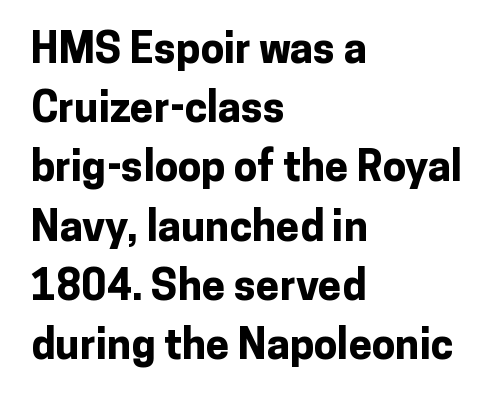
Upright lettering throughout. Look at the bottom of the vertical strokes: they stop flat, with no serifs. Which margin do the lines hug? The left one — the right edge is uneven. Weight: bold.
